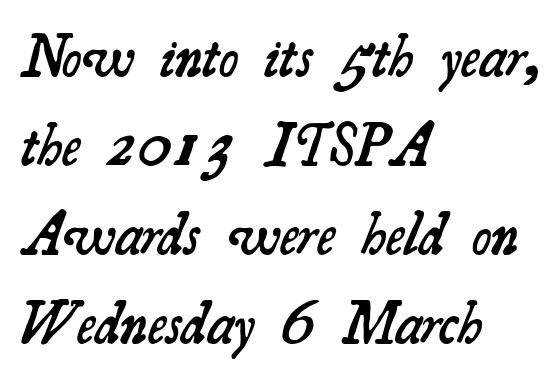
{"serif": "yes", "bold": "semi", "weight": "semibold", "width": "normal", "stroke_contrast": "medium", "x_height": "small", "monospaced": "no", "underline": "no", "align": "left", "line_spacing": "normal", "line_spacing_ratio": 1.51, "letter_spacing": "normal", "letter_spacing_em": 0.0, "glyph_px": 59}
